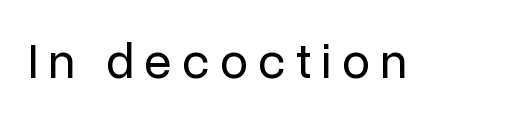
The image shows 50 px regular-weight sans-serif type, upright; set unusually wide letter spacing (+0.21 em), not underlined; low stroke contrast and a medium x-height.
